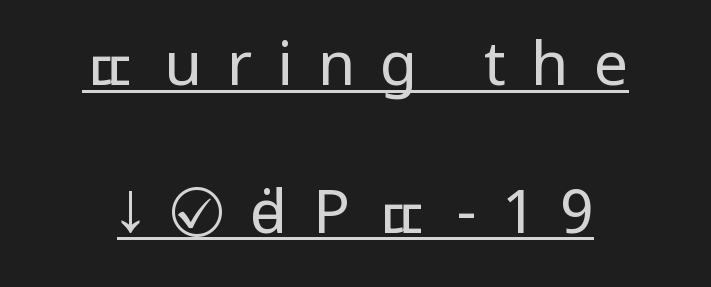
Q: Is the text bold? A: No.
Q: Is the text italic (slanted)? A: No, it is upright.
Q: Is the typeface a serif or a sans-serif typeface? A: Sans-serif.
Q: Is the text underlined? A: Yes.
Q: How is the paragraph aligned? A: Centered.
Q: Is the spacing between letters normal or unusually wide? A: Unusually wide.
Q: Is the spacing between lines tight, normal or loose? A: Loose.
Q: Width (condensed, normal, or wide)? A: Condensed.
Q: Stroke contrast? A: Low.
Q: x-height? A: Large.
Q: Monospaced? A: No.
